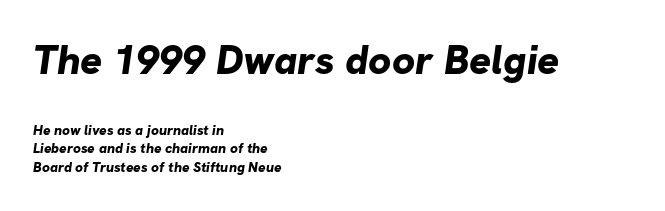
The image shows 41 px bold sans-serif type; set left-aligned, normal line spacing (1.34x), normal letter spacing, not underlined; the first (top) block is 2.93x larger; low stroke contrast and a medium x-height.
